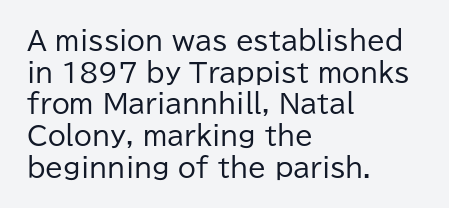
Q: Is the text bold? A: No.
Q: Is the text italic (slanted)? A: No, it is upright.
Q: Is the text underlined? A: No.
Q: How is the paragraph aligned? A: Left-aligned.
Q: Is the spacing between letters normal or unusually wide? A: Normal.
